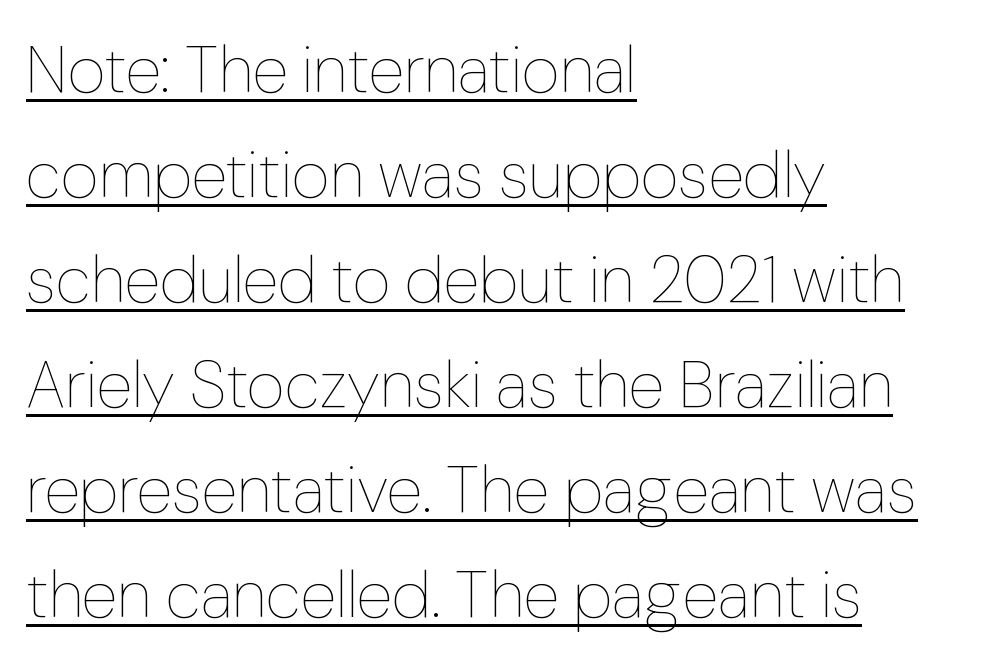
Somebody hit Ctrl+U on this one — the words are underlined. The font's upright variant was chosen for this text. The passage is arranged the way most books set body copy — flush left. Character widths vary here, with narrow letters taking less room than wide ones. Stroke mass is kept to a normal reading level or below. Students, observe: this is what conventionally led text looks like.
